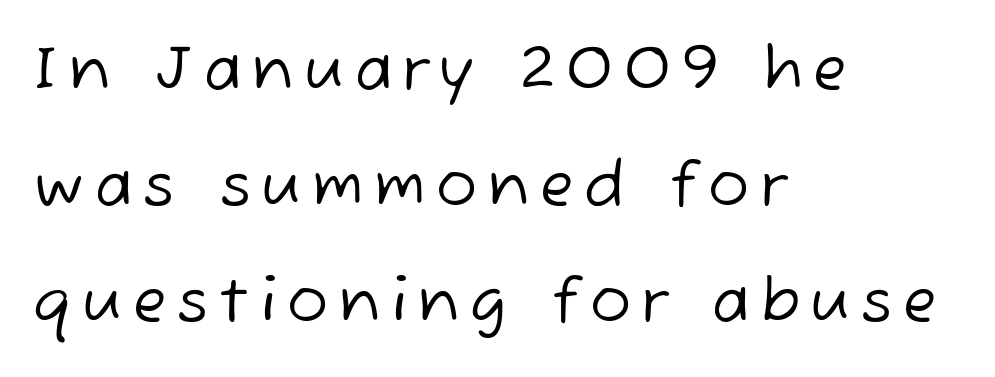
{"serif": "no", "bold": "no", "weight": "regular", "width": "normal", "stroke_contrast": "low", "x_height": "medium", "monospaced": "no", "underline": "no", "align": "left", "line_spacing": "loose", "line_spacing_ratio": 1.9, "glyph_px": 61}
